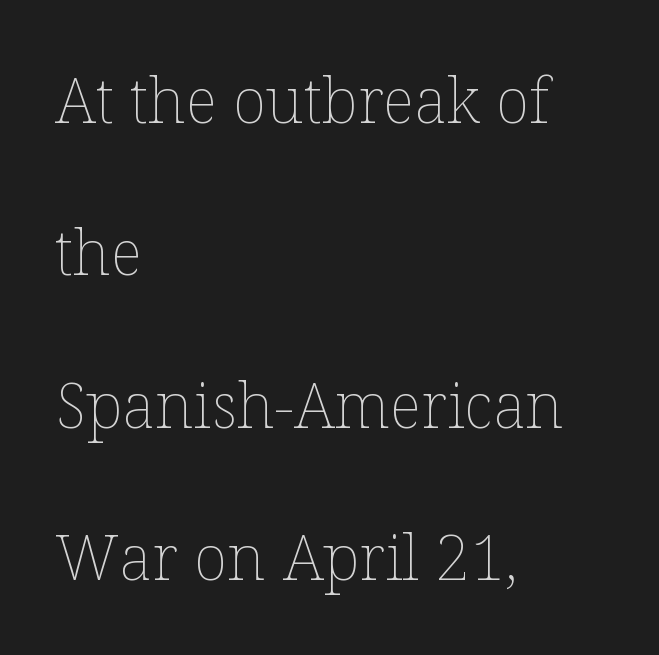
The image shows 63 px thin type, upright; set left-aligned, loose line spacing (2.42x), normal letter spacing, not underlined; low stroke contrast and a medium x-height.
